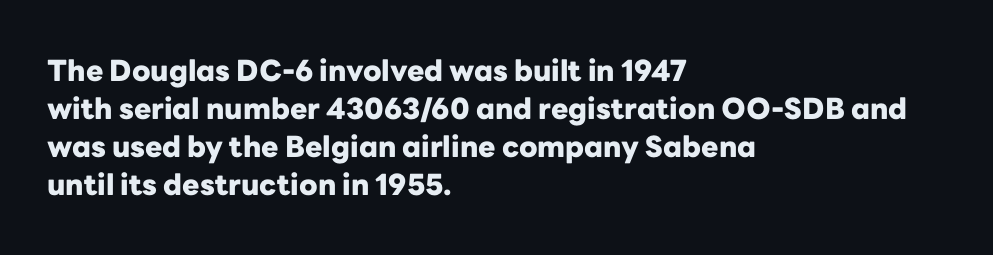
The image shows 29 px heavy sans-serif type, upright; set left-aligned, normal line spacing (1.31x), normal letter spacing, not underlined; low stroke contrast and a medium x-height.
